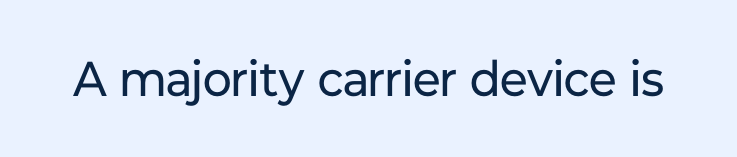
Each letter keeps its own natural width here, so spacing adapts to shape. The letters stand straight up with perfectly vertical stems. Heaviness? Minimal to ordinary, like unemphasized prose. The area under the type is left untouched. A typesetter would label this face a sans.
